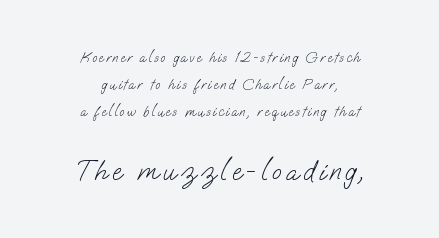
Stroke terminals: plain, sans-serif. You could fit nearly another row in the gap between these rows. Heaviness? Minimal to ordinary, like unemphasized prose. Two sizes are in play, and the larger belongs to the second block. Check under the words: just untouched page. Centered paragraph, ragged on both sides.
